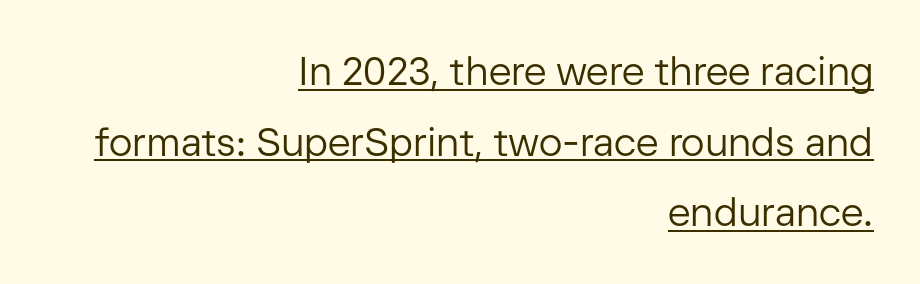
The image shows 39 px regular-weight sans-serif type, upright; set right-aligned, line spacing 1.81x, normal letter spacing, underlined; low stroke contrast and a medium x-height.
